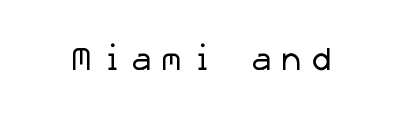
The image shows 33 px regular-weight sans-serif type; set unusually wide letter spacing (+0.24 em), not underlined; low stroke contrast and a medium x-height.
